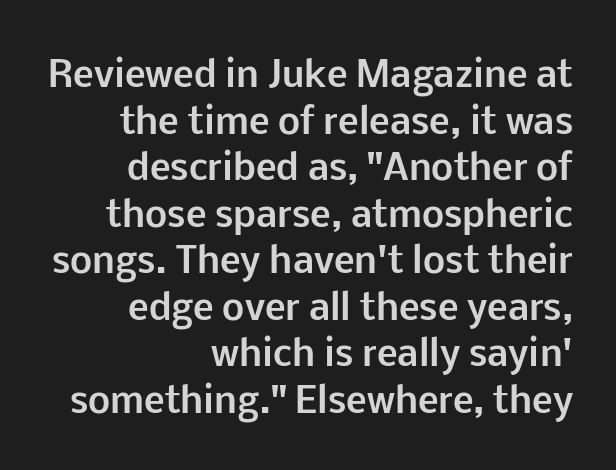
{"serif": "no", "italic": "no", "bold": "yes", "weight": "bold", "width": "normal", "stroke_contrast": "low", "x_height": "medium", "monospaced": "no", "underline": "no", "align": "right", "line_spacing": "normal", "line_spacing_ratio": 1.33, "letter_spacing": "normal", "letter_spacing_em": 0.0, "glyph_px": 35}
